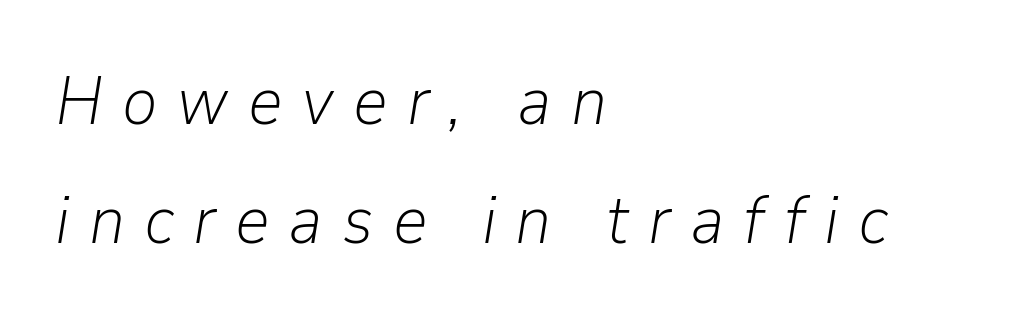
Q: Is the text bold? A: No.
Q: Is the text italic (slanted)? A: Yes, it leans right by about 9 degrees.
Q: Is the text underlined? A: No.
Q: How is the paragraph aligned? A: Left-aligned.
Q: Is the spacing between letters normal or unusually wide? A: Unusually wide.
Q: Width (condensed, normal, or wide)? A: Normal.
Q: Stroke contrast? A: Low.
Q: x-height? A: Medium.
Q: Monospaced? A: No.
